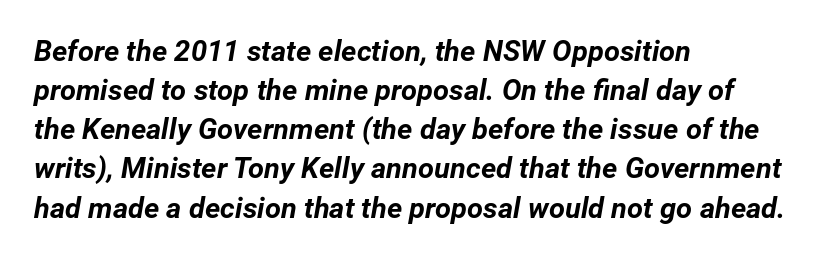
Q: Is the text bold? A: Yes.
Q: Is the text italic (slanted)? A: Yes, it leans right by about 12 degrees.
Q: Is the text underlined? A: No.
Q: How is the paragraph aligned? A: Left-aligned.
Q: Is the spacing between letters normal or unusually wide? A: Normal.
Q: Is the spacing between lines tight, normal or loose? A: Normal.
Q: Width (condensed, normal, or wide)? A: Normal.
Q: Stroke contrast? A: Low.
Q: x-height? A: Medium.
Q: Monospaced? A: No.
